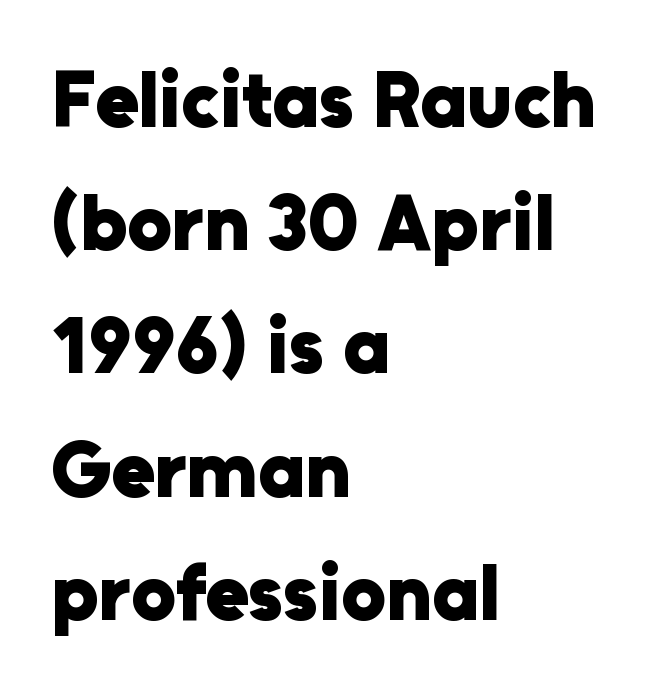
The image shows 79 px heavy sans-serif type, upright; set left-aligned, normal line spacing (1.56x), normal letter spacing, not underlined; low stroke contrast and a medium x-height.
